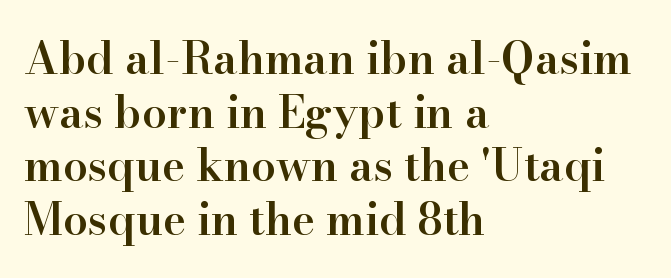
Q: Is the text bold? A: Semi-bold.
Q: Is the text italic (slanted)? A: No, it is upright.
Q: Is the typeface a serif or a sans-serif typeface? A: Serif.
Q: Is the text underlined? A: No.
Q: How is the paragraph aligned? A: Left-aligned.
Q: Is the spacing between letters normal or unusually wide? A: Normal.
Q: Width (condensed, normal, or wide)? A: Normal.
Q: Stroke contrast? A: High.
Q: x-height? A: Small.
Q: Monospaced? A: No.
